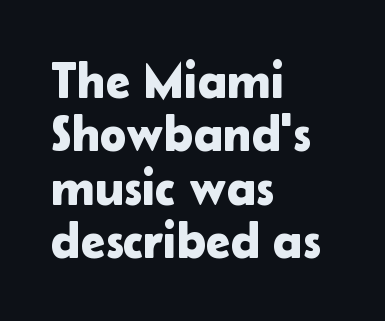
Alignment: flush left. Plain, unruled lines of type. Font category for this specimen: sans-serif. Summary of vertical rhythm: compact, with narrow interline spacing. The rendering uses natural spacing where letterforms have individual widths.
